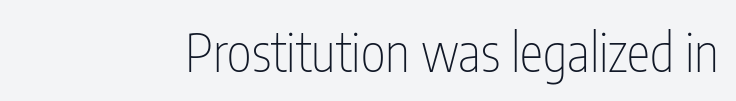
{"serif": "no", "italic": "no", "bold": "no", "weight": "thin", "width": "condensed", "stroke_contrast": "low", "x_height": "medium", "monospaced": "no", "underline": "no", "letter_spacing": "normal", "letter_spacing_em": 0.0, "glyph_px": 53}
